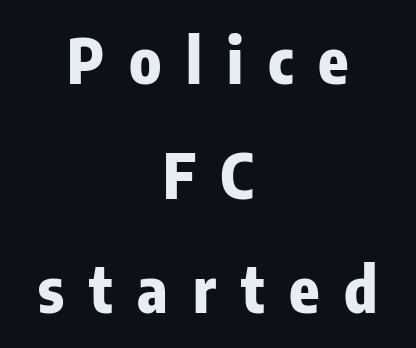
The area under the type is left untouched. If you folded the block vertically in half, each line would mirror itself in length. Spacing verdict: proportional, widths tailored to each character. These lines have a slow, spaced-out rhythm from letter to letter. Every stem runs plumb, perpendicular to the baseline.
